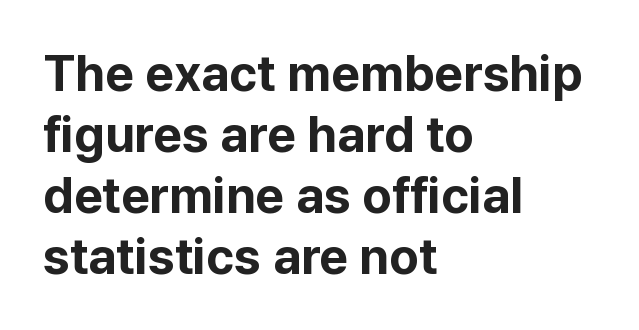
{"serif": "no", "italic": "no", "bold": "yes", "weight": "bold", "width": "normal", "stroke_contrast": "low", "x_height": "medium", "monospaced": "no", "underline": "no", "align": "left", "line_spacing_ratio": 1.22, "letter_spacing": "normal", "letter_spacing_em": 0.0, "glyph_px": 50}
